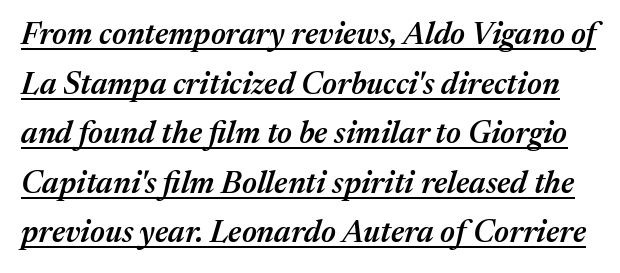
How heavy is the stroke? Medium-heavy — a semibold, shy of bold. The space between consecutive lines is moderate. The letters advance in unequal steps, a hallmark of proportional type. Quick note: italic. Standard letterfit; no display-style spreading of the glyphs. Is there an underline? Yes — a line sits under the letters.
